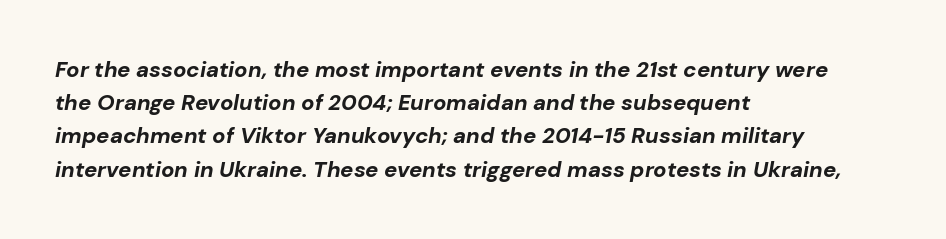
Students, note that the glyphs here touch the page at normal intervals. The line-height multiplier appears to be the usual default. I'd describe the lettering as bold — thick and assertive. The glyphs are unaccompanied by any horizontal stroke below them. The setting favours the left margin, as ordinary paragraphs usually do.
